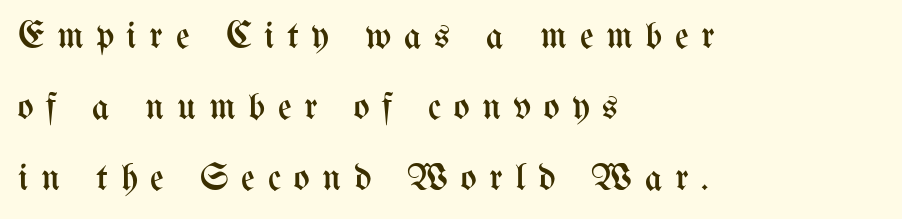
{"italic": "no", "bold": "no", "weight": "regular", "width": "condensed", "stroke_contrast": "medium", "x_height": "medium", "monospaced": "no", "underline": "no", "align": "left", "line_spacing_ratio": 1.87, "letter_spacing": "wide", "letter_spacing_em": 0.33, "glyph_px": 38}
